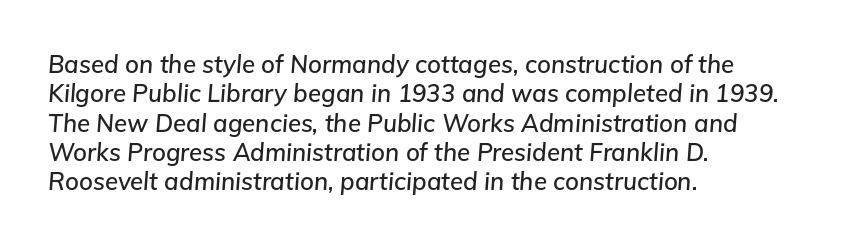
{"italic": "yes", "lean": "right", "slant_degrees": 5, "underline": "no", "align": "left", "line_spacing_ratio": 1.22, "letter_spacing": "normal", "letter_spacing_em": 0.0, "glyph_px": 24}
